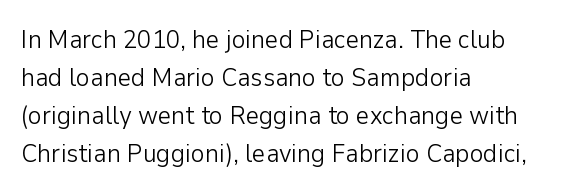
Q: Is the text bold? A: No.
Q: Is the text italic (slanted)? A: No, it is upright.
Q: Is the text underlined? A: No.
Q: How is the paragraph aligned? A: Left-aligned.
Q: Is the spacing between letters normal or unusually wide? A: Normal.
Q: Is the spacing between lines tight, normal or loose? A: Normal.
